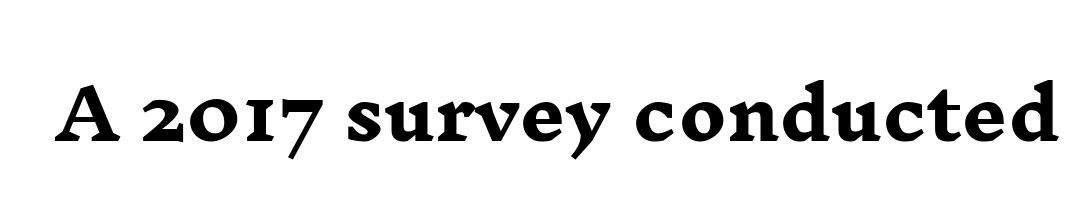
Q: Is the text bold? A: Yes.
Q: Is the text italic (slanted)? A: No, it is upright.
Q: Is the typeface a serif or a sans-serif typeface? A: Serif.
Q: Is the text underlined? A: No.
Q: Is the spacing between letters normal or unusually wide? A: Normal.
Q: Width (condensed, normal, or wide)? A: Wide.
Q: Stroke contrast? A: Low.
Q: x-height? A: Medium.
Q: Monospaced? A: No.
